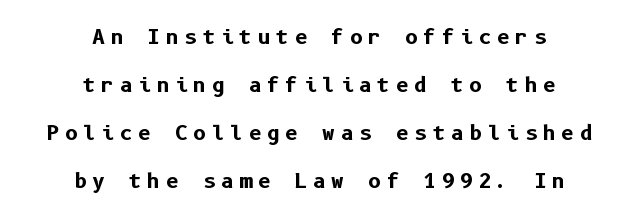
Q: Is the text bold? A: Yes.
Q: Is the text italic (slanted)? A: No, it is upright.
Q: Is the text underlined? A: No.
Q: How is the paragraph aligned? A: Centered.
Q: Is the spacing between letters normal or unusually wide? A: Unusually wide.
Q: Is the spacing between lines tight, normal or loose? A: Loose.
